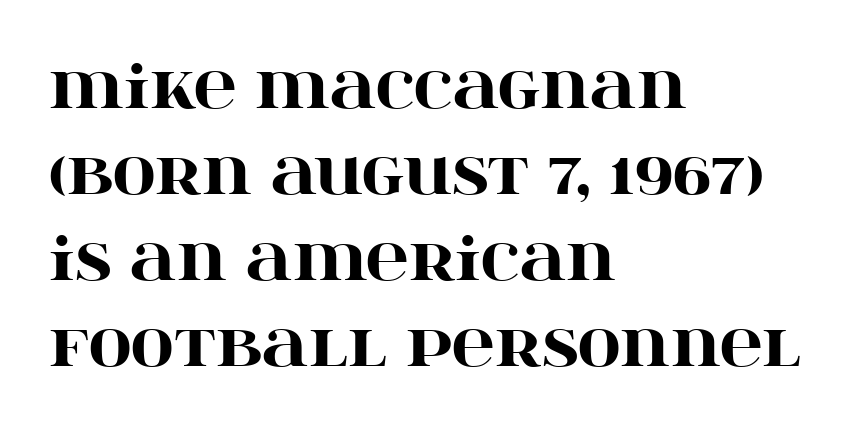
The image shows 59 px heavy, wide serif type, upright; set left-aligned, normal line spacing (1.46x), normal letter spacing, not underlined; high stroke contrast and a large x-height.
